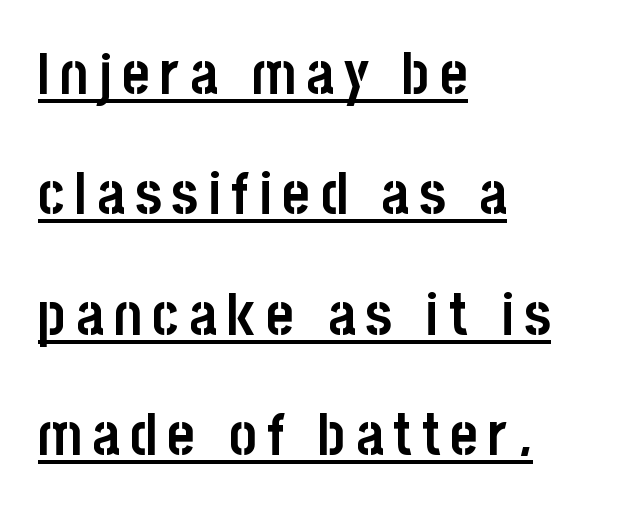
Q: Is the text bold? A: Yes.
Q: Is the text italic (slanted)? A: No, it is upright.
Q: Is the typeface a serif or a sans-serif typeface? A: Sans-serif.
Q: Is the text underlined? A: Yes.
Q: How is the paragraph aligned? A: Left-aligned.
Q: Is the spacing between lines tight, normal or loose? A: Loose.
Q: Width (condensed, normal, or wide)? A: Condensed.
Q: Stroke contrast? A: Low.
Q: x-height? A: Large.
Q: Monospaced? A: No.
